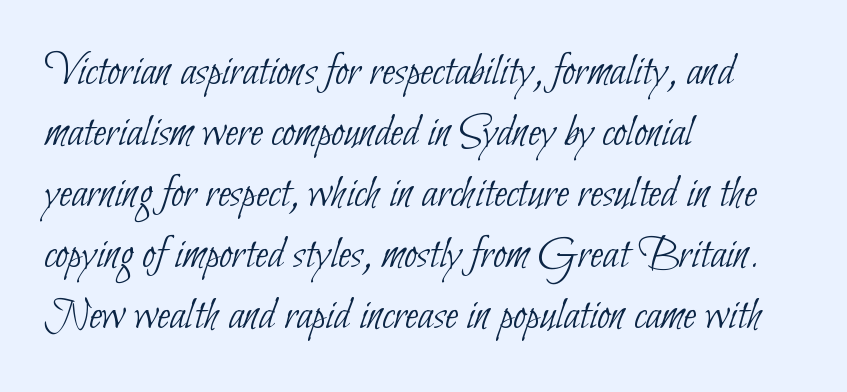
Q: Is the text bold? A: No.
Q: Is the typeface a serif or a sans-serif typeface? A: Sans-serif.
Q: Is the text underlined? A: No.
Q: How is the paragraph aligned? A: Left-aligned.
Q: Is the spacing between letters normal or unusually wide? A: Normal.
Q: Is the spacing between lines tight, normal or loose? A: Normal.
Q: Width (condensed, normal, or wide)? A: Condensed.
Q: Stroke contrast? A: Low.
Q: x-height? A: Small.
Q: Monospaced? A: No.
